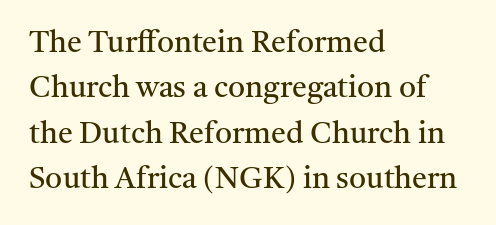
The image shows 30 px regular-weight serif type, upright; set left-aligned, normal line spacing (1.51x), normal letter spacing, not underlined; medium stroke contrast and a medium x-height.
